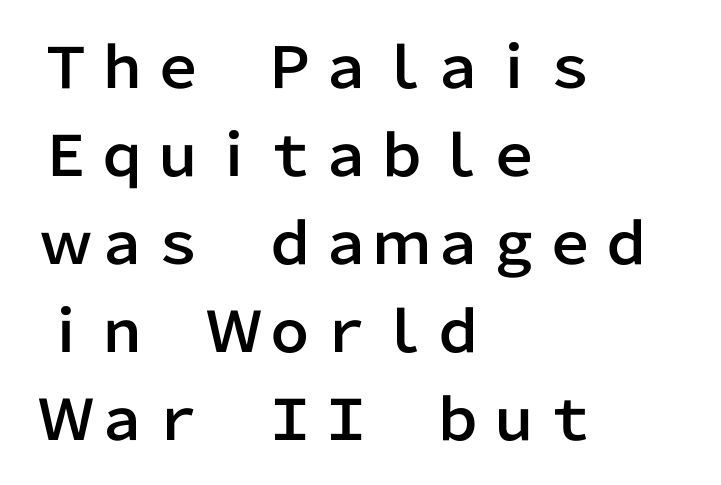
Q: Is the text italic (slanted)? A: No, it is upright.
Q: Is the typeface a serif or a sans-serif typeface? A: Sans-serif.
Q: Is the text underlined? A: No.
Q: How is the paragraph aligned? A: Left-aligned.
Q: Is the spacing between letters normal or unusually wide? A: Normal.
Q: Is the spacing between lines tight, normal or loose? A: Normal.
Q: Width (condensed, normal, or wide)? A: Normal.
Q: Stroke contrast? A: Low.
Q: x-height? A: Medium.
Q: Monospaced? A: No.
